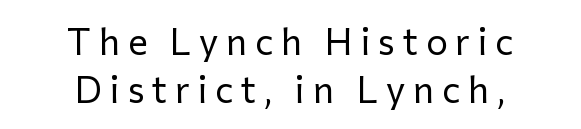
The image shows 37 px regular-weight sans-serif type, upright; set centered, normal line spacing (1.3x), unusually wide letter spacing (+0.21 em), not underlined; low stroke contrast and a medium x-height.
